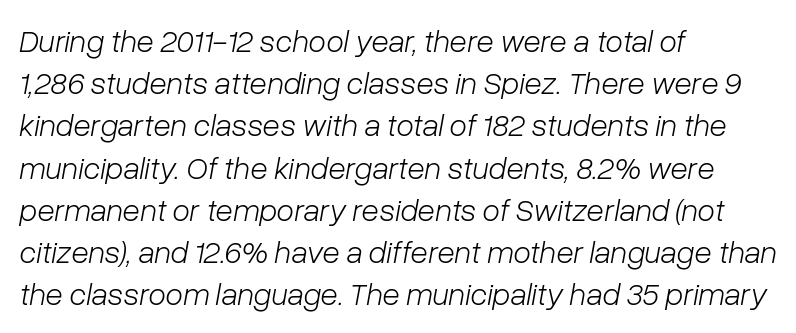
Q: Is the text bold? A: No.
Q: Is the text italic (slanted)? A: Yes, it leans right by about 10 degrees.
Q: Is the text underlined? A: No.
Q: How is the paragraph aligned? A: Left-aligned.
Q: Is the spacing between letters normal or unusually wide? A: Normal.
Q: Is the spacing between lines tight, normal or loose? A: Normal.
Q: Width (condensed, normal, or wide)? A: Normal.
Q: Stroke contrast? A: Low.
Q: x-height? A: Medium.
Q: Monospaced? A: No.
